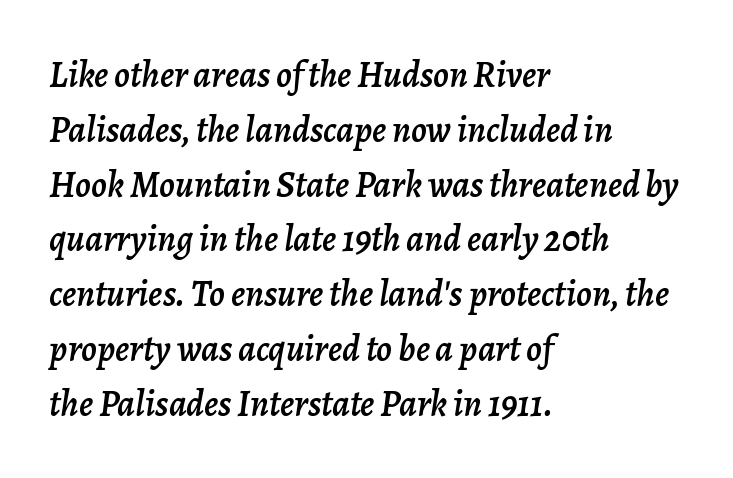
The image shows 37 px text type, italic (leaning right); set left-aligned, normal line spacing (1.48x), normal letter spacing, not underlined; low stroke contrast and a medium x-height.
